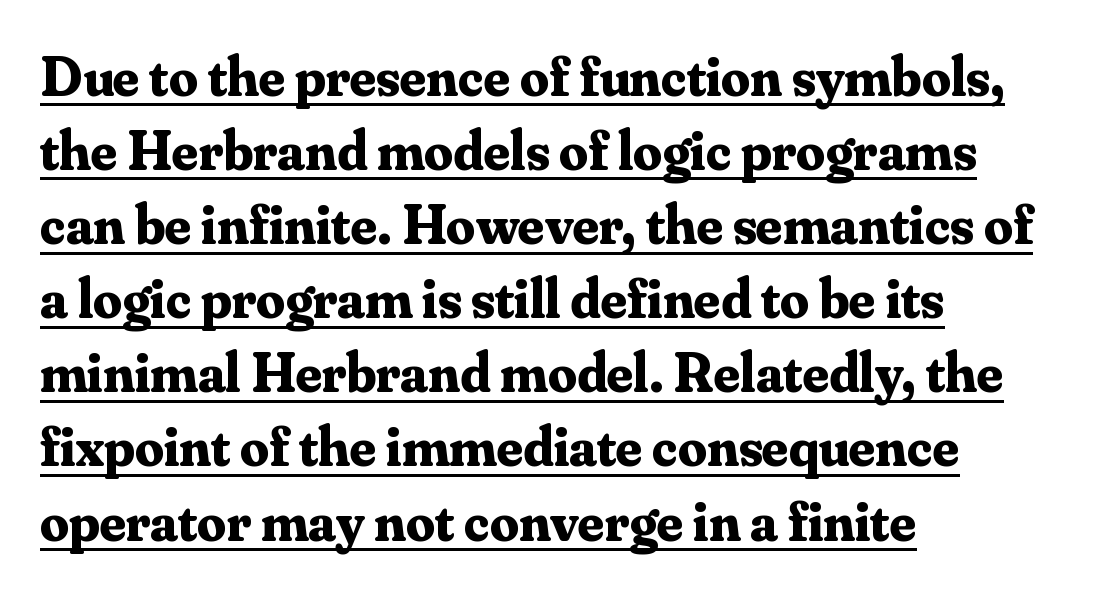
The image shows 57 px bold serif type, upright; set left-aligned, normal line spacing (1.3x), normal letter spacing, underlined; medium stroke contrast and a small x-height.
